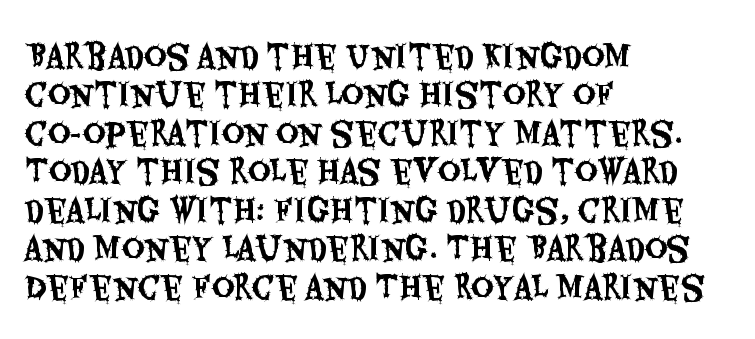
Each letter keeps its own natural width here, so spacing adapts to shape. Rendered with straight, roman letterforms. Tracking value appears to be zero — textbook default spacing. Stroke terminals: plain, sans-serif. Beneath every word, the page is bare.
